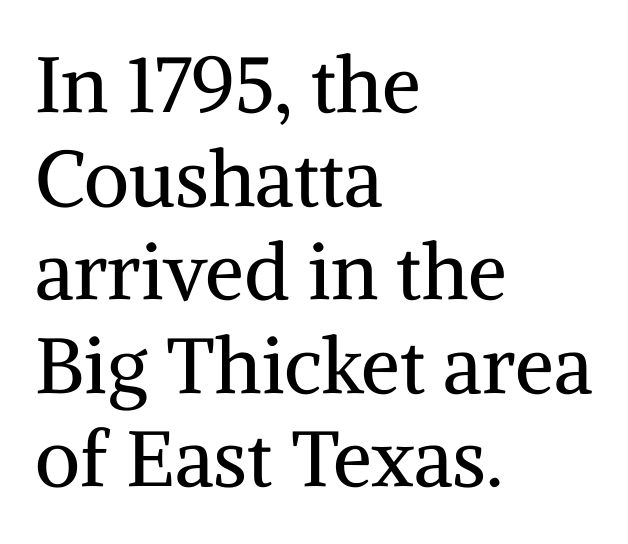
Q: Is the text bold? A: No.
Q: Is the text italic (slanted)? A: No, it is upright.
Q: Is the typeface a serif or a sans-serif typeface? A: Serif.
Q: Is the text underlined? A: No.
Q: How is the paragraph aligned? A: Left-aligned.
Q: Is the spacing between letters normal or unusually wide? A: Normal.
Q: Width (condensed, normal, or wide)? A: Normal.
Q: Stroke contrast? A: Medium.
Q: x-height? A: Medium.
Q: Monospaced? A: No.
